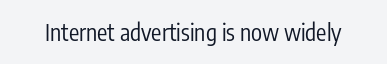
Q: Is the text bold? A: No.
Q: Is the text italic (slanted)? A: No, it is upright.
Q: Is the text underlined? A: No.
Q: Is the spacing between letters normal or unusually wide? A: Normal.
